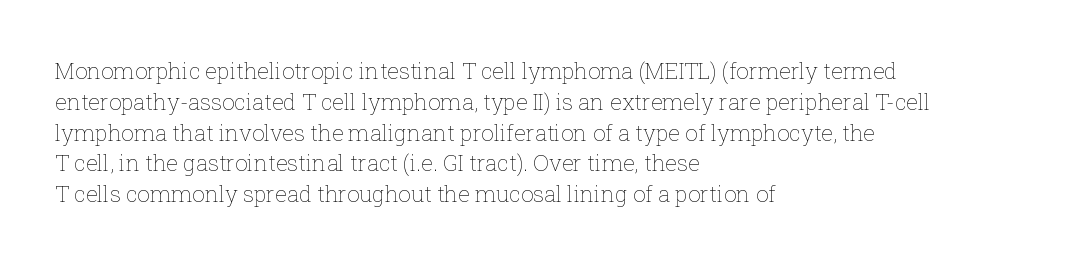
Summary of vertical rhythm: regular, with standard interline spacing. Short note: letters normally spaced. The font's upright variant was chosen for this text. Casual observation: everything's shoved over to the left.
